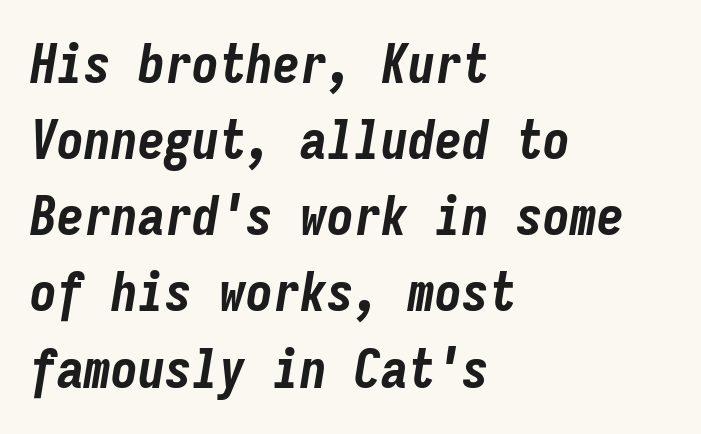
{"italic": "yes", "lean": "right", "slant_degrees": 9, "bold": "yes", "weight": "bold", "width": "condensed", "stroke_contrast": "low", "x_height": "medium", "monospaced": "yes", "underline": "no", "align": "left", "line_spacing": "normal", "line_spacing_ratio": 1.41, "letter_spacing": "normal", "letter_spacing_em": 0.0, "glyph_px": 54}
